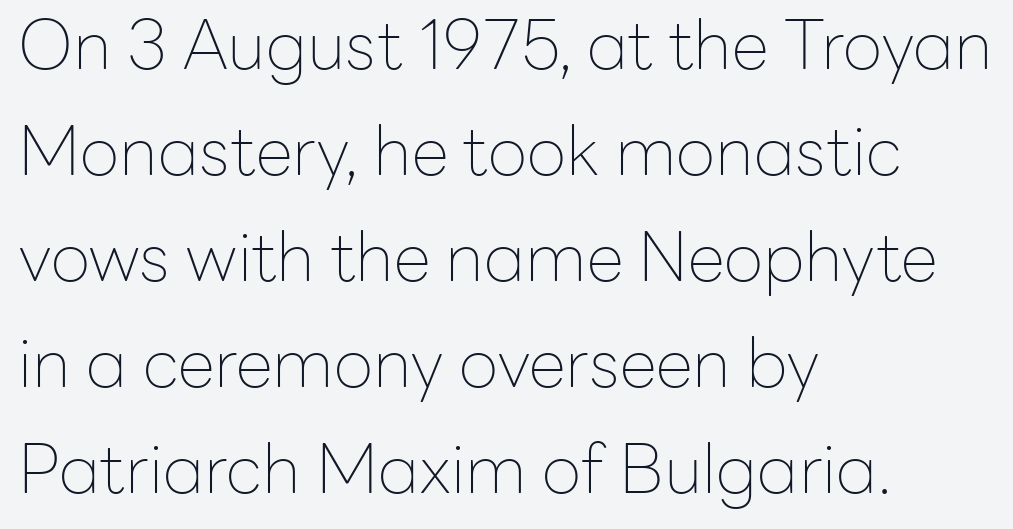
Q: Is the text bold? A: No.
Q: Is the text italic (slanted)? A: No, it is upright.
Q: Is the typeface a serif or a sans-serif typeface? A: Sans-serif.
Q: Is the text underlined? A: No.
Q: How is the paragraph aligned? A: Left-aligned.
Q: Is the spacing between letters normal or unusually wide? A: Normal.
Q: Is the spacing between lines tight, normal or loose? A: Normal.
Q: Width (condensed, normal, or wide)? A: Normal.
Q: Stroke contrast? A: Low.
Q: x-height? A: Medium.
Q: Monospaced? A: No.
